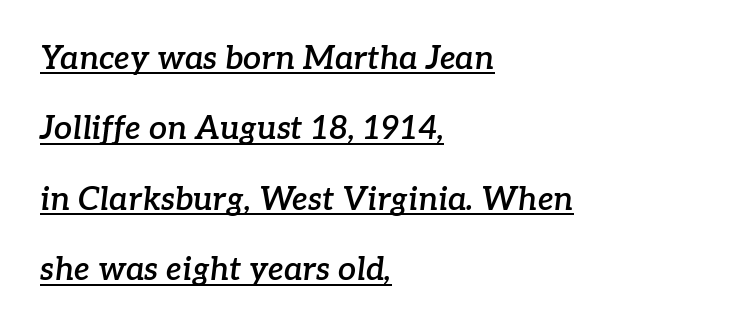
Decoration check: the copy is underlined. Leading is clearly above the norm, producing a sparse column. These lines carry some extra weight — a demibold, not a full bold. Style check: oblique. This sample has the flowing, uneven cadence of proportional lettering. The typeface chosen for these lines features serifs.
